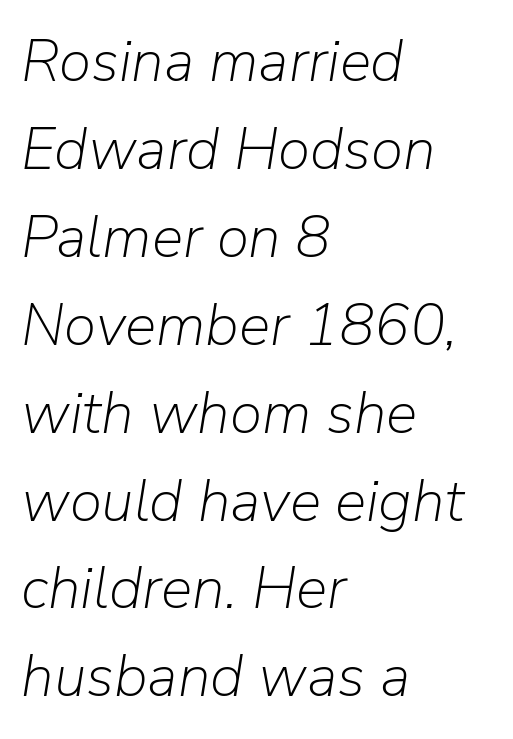
What's the leading like? Ordinary, nothing unusual. You could not count columns in this text — the font is proportionally spaced. Weight class: somewhere from thin through regular. No extra tracking has been applied to these lines. Characters are canted at an angle relative to the baseline's perpendicular. The gap between lines stays unmarked.
